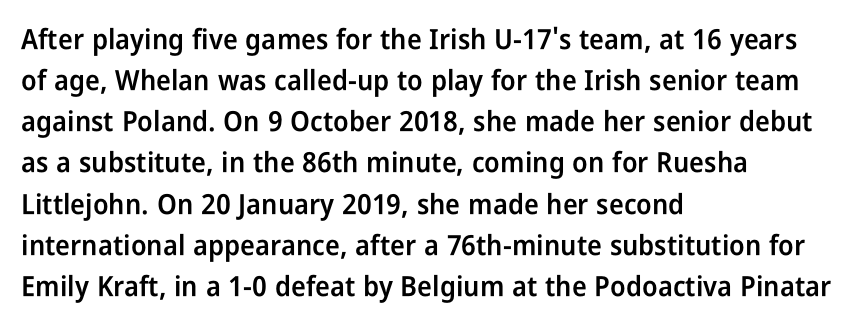
The image shows 28 px semibold, condensed sans-serif type, upright; set left-aligned, normal line spacing (1.47x), normal letter spacing, not underlined; low stroke contrast and a medium x-height.
